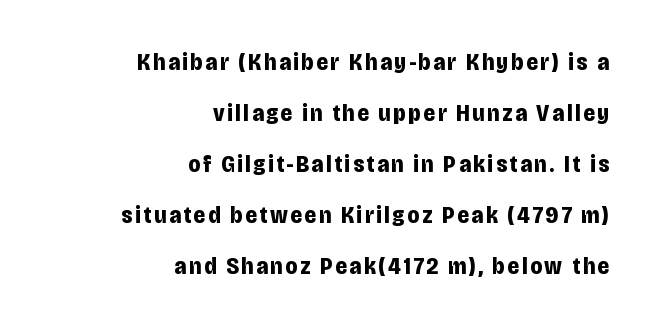
{"italic": "no", "bold": "yes", "underline": "no", "align": "right", "line_spacing": "loose", "line_spacing_ratio": 2.12, "glyph_px": 24}
